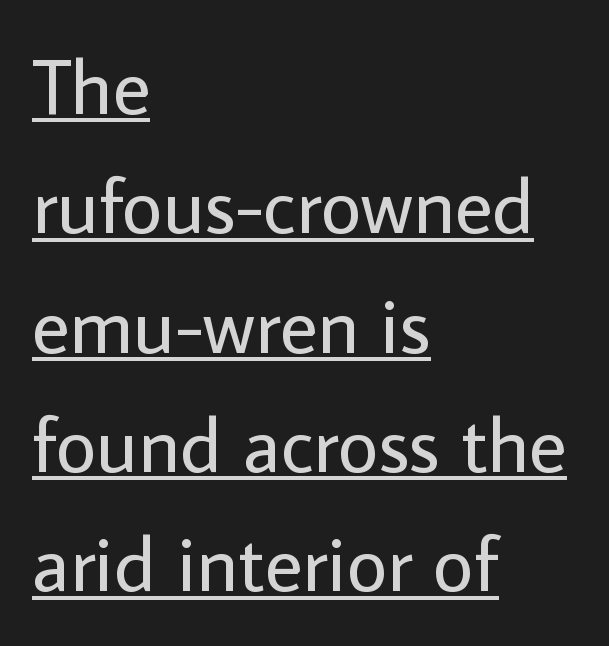
{"serif": "no", "italic": "no", "bold": "no", "weight": "regular", "width": "normal", "stroke_contrast": "low", "x_height": "medium", "monospaced": "no", "underline": "yes", "align": "left", "line_spacing": "normal", "line_spacing_ratio": 1.51, "letter_spacing": "normal", "letter_spacing_em": 0.0, "glyph_px": 79}
